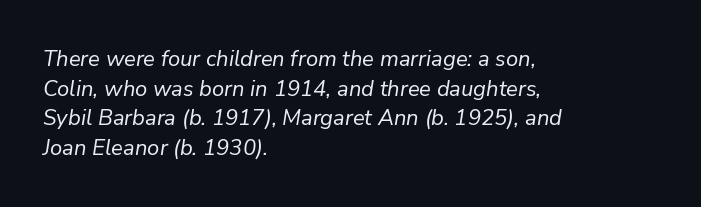
Inter-character spacing is left at the font's built-in metrics. The designer left line spacing at the default. Layout note: lines flush left. The font sits on the lighter half of the weight spectrum, regular included. Quick note: underline off.
